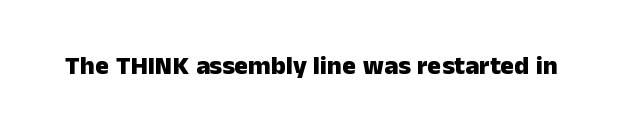
Only glyphs here, with clear space below each row. Rendered with straight, roman letterforms. The glyphs have the mass of a bold cut. Observe the ordinary spacing: letters are neighbours, not strangers.
